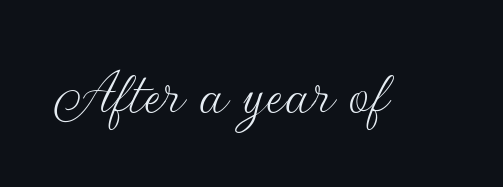
Q: Is the text bold? A: No.
Q: Is the text italic (slanted)? A: Yes.
Q: Is the typeface a serif or a sans-serif typeface? A: Sans-serif.
Q: Is the text underlined? A: No.
Q: Is the spacing between letters normal or unusually wide? A: Normal.
Q: Width (condensed, normal, or wide)? A: Normal.
Q: Stroke contrast? A: Low.
Q: x-height? A: Small.
Q: Monospaced? A: No.
